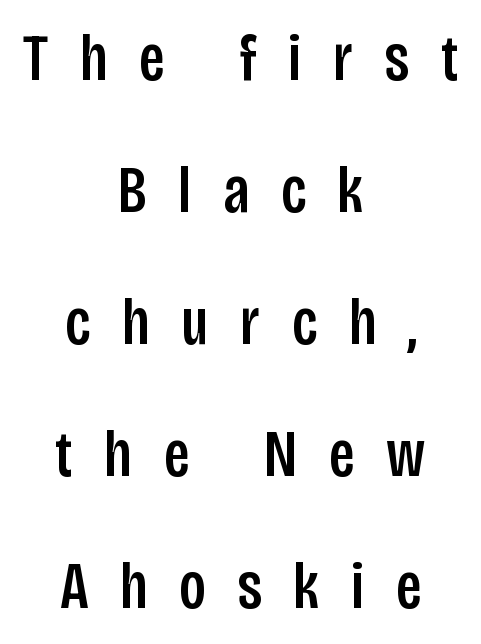
{"serif": "no", "italic": "no", "width": "condensed", "stroke_contrast": "low", "x_height": "large", "monospaced": "no", "underline": "no", "align": "center", "line_spacing": "loose", "line_spacing_ratio": 2.0, "letter_spacing": "wide", "letter_spacing_em": 0.48, "glyph_px": 66}
